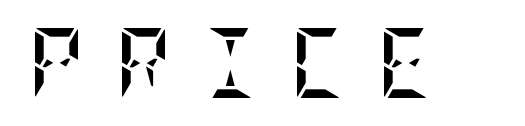
The image shows 70 px semibold, condensed type, upright; set unusually wide letter spacing (+0.43 em), not underlined; low stroke contrast and a large x-height.
